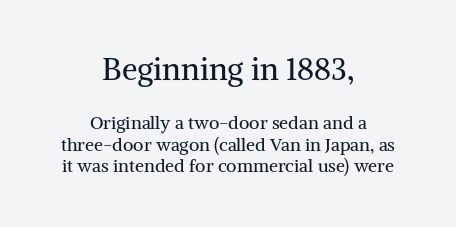
Q: Is the text bold? A: No.
Q: Is the text italic (slanted)? A: No, it is upright.
Q: Is the typeface a serif or a sans-serif typeface? A: Serif.
Q: Is the text underlined? A: No.
Q: How is the paragraph aligned? A: Centered.
Q: Is the spacing between letters normal or unusually wide? A: Normal.
Q: Which block of text is set in a larger size, the first (top) or the second (bottom)? A: The first (top) one.
Q: Width (condensed, normal, or wide)? A: Normal.
Q: Stroke contrast? A: Medium.
Q: x-height? A: Medium.
Q: Monospaced? A: No.
